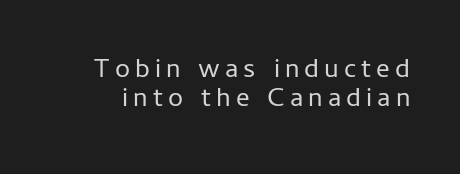
Q: Is the text bold? A: No.
Q: Is the text italic (slanted)? A: No, it is upright.
Q: Is the text underlined? A: No.
Q: Is the spacing between lines tight, normal or loose? A: Tight.
